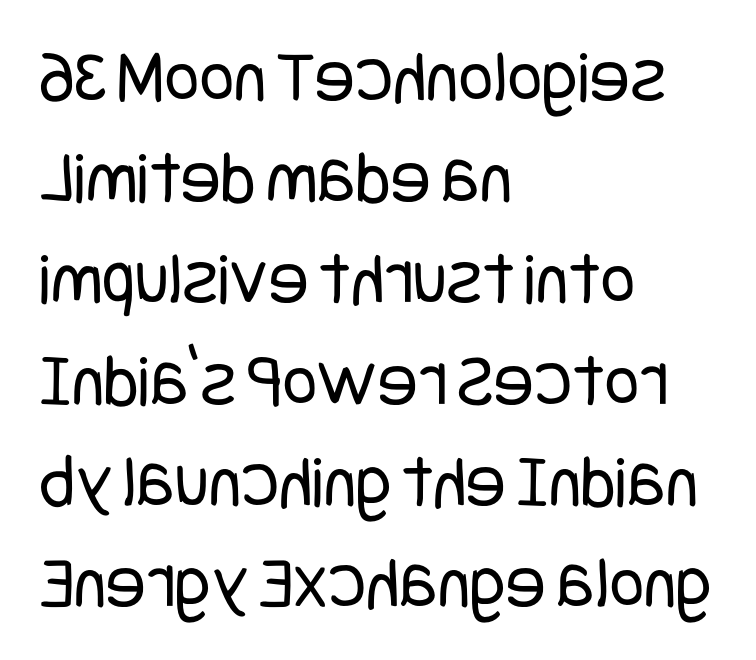
The image shows 75 px regular-weight, condensed sans-serif type, upright; set left-aligned, normal line spacing (1.35x), normal letter spacing, not underlined; low stroke contrast and a large x-height.
